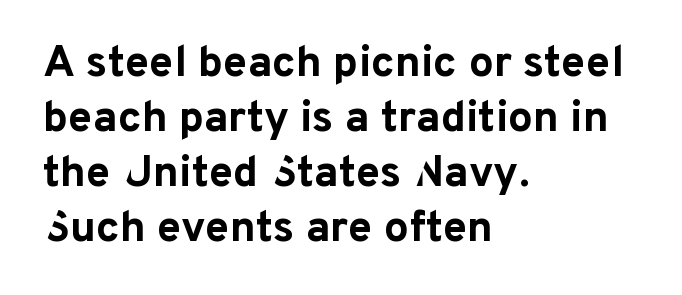
The image shows 44 px bold sans-serif type, upright; set left-aligned, normal line spacing (1.25x), normal letter spacing, not underlined; low stroke contrast and a medium x-height.
